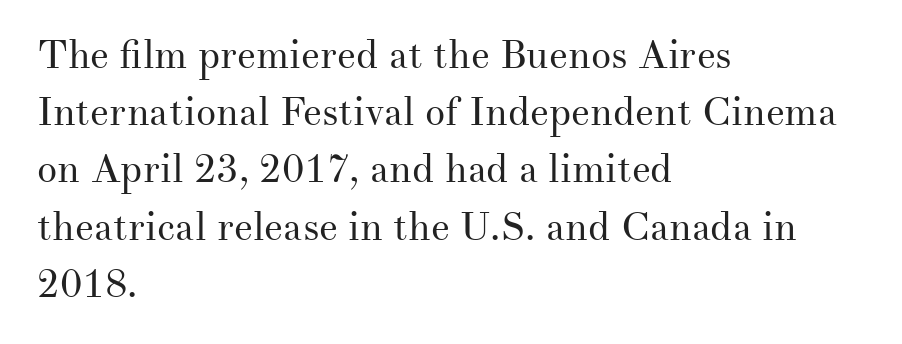
{"serif": "yes", "italic": "no", "bold": "no", "weight": "regular", "width": "normal", "stroke_contrast": "medium", "x_height": "small", "monospaced": "no", "underline": "no", "align": "left", "line_spacing": "normal", "line_spacing_ratio": 1.43, "letter_spacing": "normal", "letter_spacing_em": 0.0, "glyph_px": 40}
